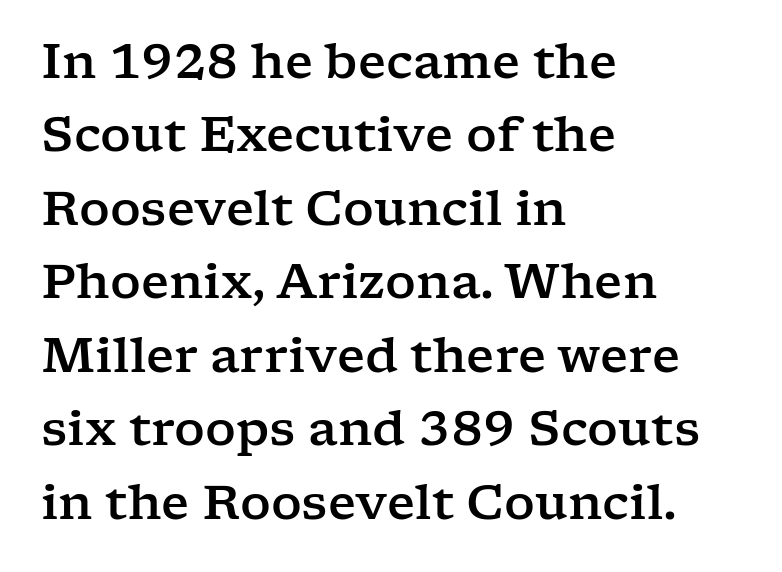
Observe the ordinary spacing: letters are neighbours, not strangers. A typesetter would call this proportional, since set widths differ per character. Is the block centered? No — it sits flush against the left margin. Characters remain perfectly vertical along every line.
